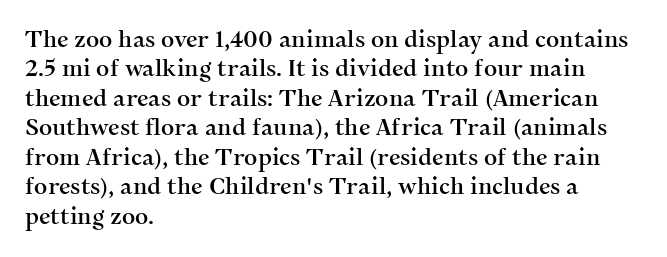
One-word summary of the alignment: left. Posture: vertical. The tracking reads as untouched default to a designer's eye. Each row of text sits above clean, open space. Does the leading feel generous? No, just average.
